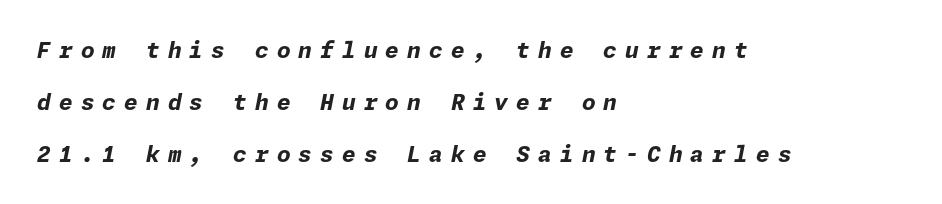
Q: Is the text bold? A: Yes.
Q: Is the text italic (slanted)? A: Yes, it leans right by about 11 degrees.
Q: Is the text underlined? A: No.
Q: How is the paragraph aligned? A: Left-aligned.
Q: Is the spacing between letters normal or unusually wide? A: Unusually wide.
Q: Is the spacing between lines tight, normal or loose? A: Loose.
